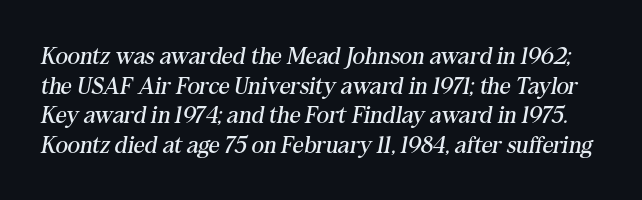
The image shows 24 px text type, italic (leaning right); set line spacing 1.23x, normal letter spacing, not underlined.
